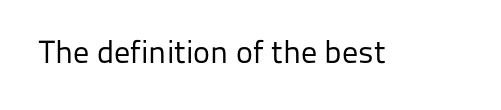
Q: Is the text bold? A: No.
Q: Is the text italic (slanted)? A: No, it is upright.
Q: Is the typeface a serif or a sans-serif typeface? A: Sans-serif.
Q: Is the text underlined? A: No.
Q: Is the spacing between letters normal or unusually wide? A: Normal.
Q: Width (condensed, normal, or wide)? A: Normal.
Q: Stroke contrast? A: Low.
Q: x-height? A: Medium.
Q: Monospaced? A: No.
